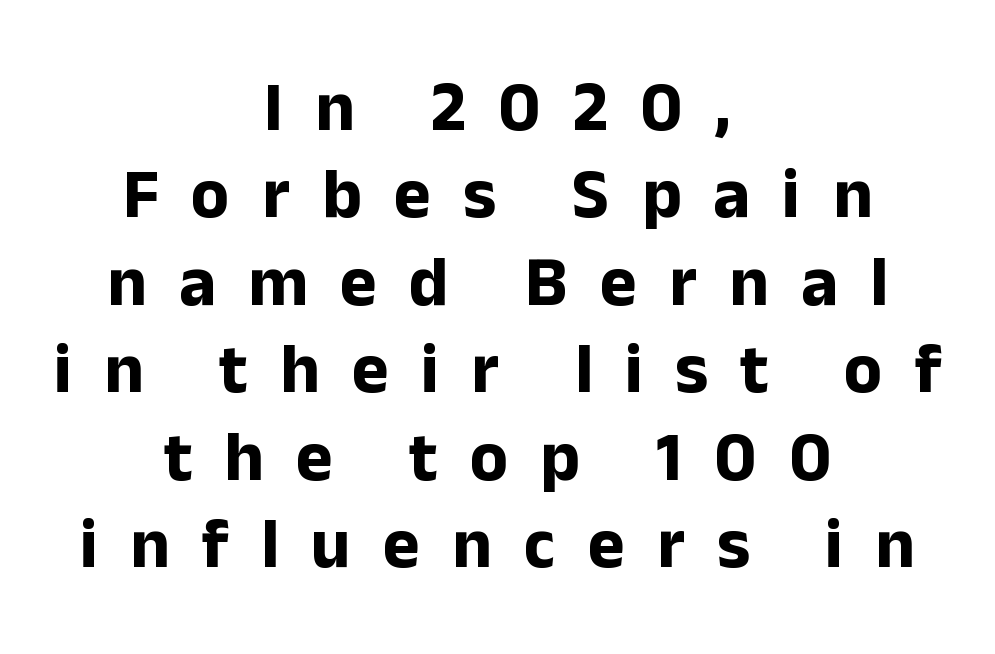
I'd describe the lettering as bold — thick and assertive. The whitespace from short lines is split evenly between both sides. Check under the words: just untouched page. This sample has the flowing, uneven cadence of proportional lettering. The designer left line spacing at the default.
